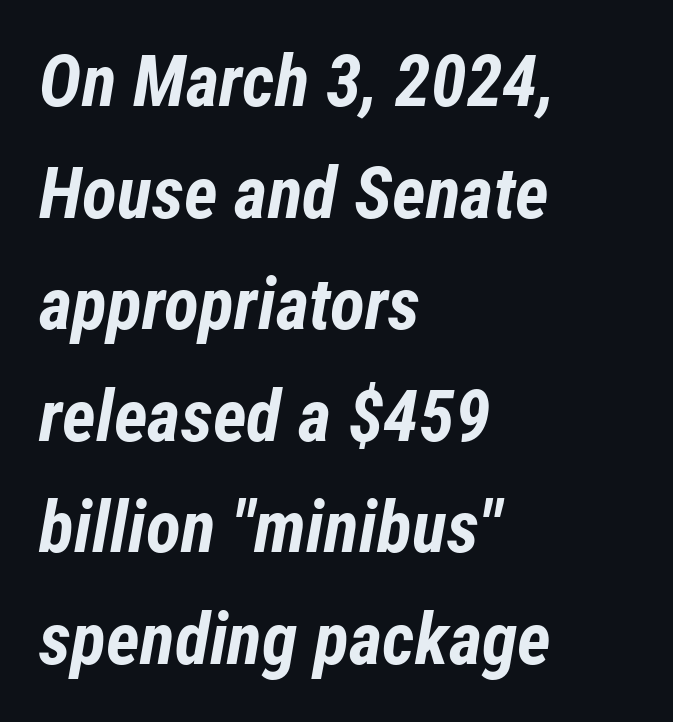
{"italic": "yes", "lean": "right", "slant_degrees": 12, "bold": "yes", "weight": "bold", "width": "condensed", "stroke_contrast": "low", "x_height": "medium", "monospaced": "no", "underline": "no", "align": "left", "line_spacing": "normal", "line_spacing_ratio": 1.55, "letter_spacing": "normal", "letter_spacing_em": 0.0, "glyph_px": 72}
